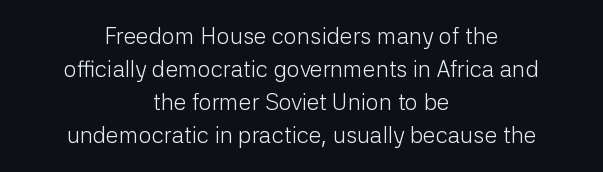
Does the leading feel generous? No, just average. Compared with typical body copy, the letter spacing here is the same. Each line is balanced around a shared central axis. A bare baseline throughout the passage. You can tell it's not italic because the verticals are truly vertical. The strokes carry an ordinary text weight at most.
